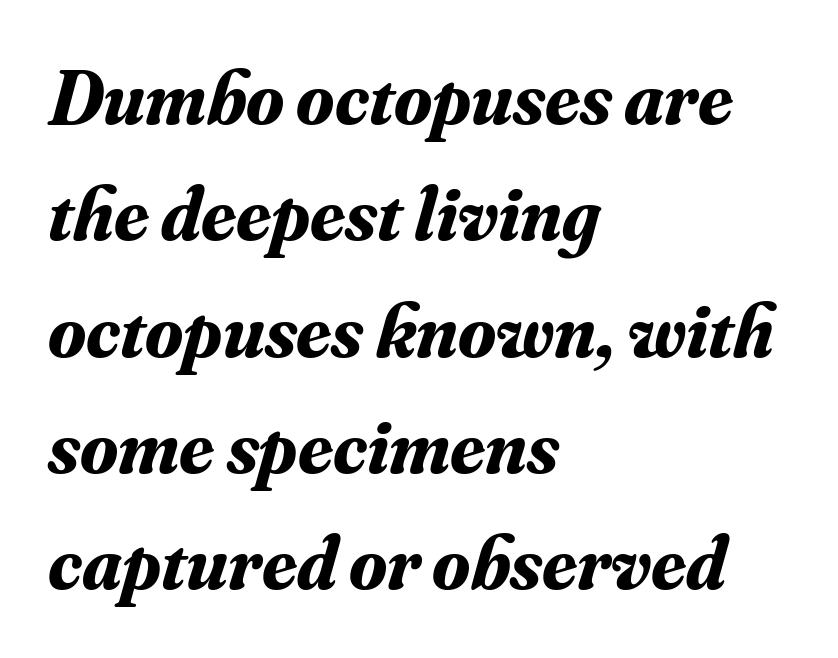
The designer left line spacing at the default. A typesetter would call this proportional, since set widths differ per character. Beneath every word, the page is bare. These lines are set flush left with a ragged right edge. The sample has been set heavy, in full bold. Is the letter spacing exaggerated? No — it looks like the ordinary default.
